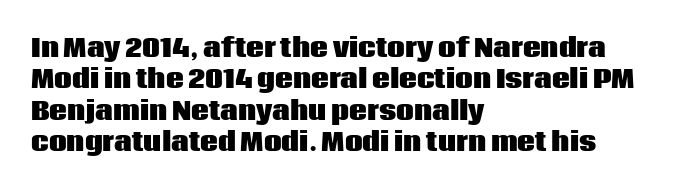
Q: Is the text bold? A: Yes.
Q: Is the text italic (slanted)? A: No, it is upright.
Q: Is the text underlined? A: No.
Q: How is the paragraph aligned? A: Left-aligned.
Q: Is the spacing between letters normal or unusually wide? A: Normal.
Q: Is the spacing between lines tight, normal or loose? A: Normal.
